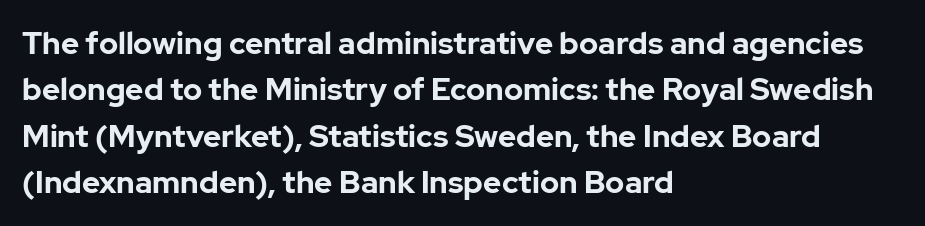
The image shows 31 px bold sans-serif type, upright; set left-aligned, normal line spacing (1.5x), normal letter spacing, not underlined; low stroke contrast and a medium x-height.
